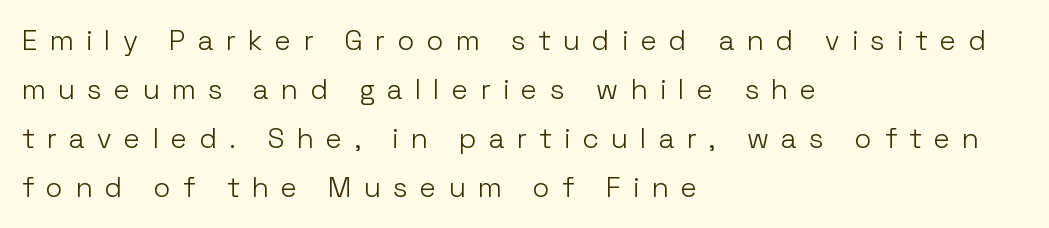
Q: Is the text bold? A: No.
Q: Is the text italic (slanted)? A: No, it is upright.
Q: Is the typeface a serif or a sans-serif typeface? A: Sans-serif.
Q: Is the text underlined? A: No.
Q: How is the paragraph aligned? A: Left-aligned.
Q: Is the spacing between letters normal or unusually wide? A: Unusually wide.
Q: Width (condensed, normal, or wide)? A: Normal.
Q: Stroke contrast? A: Low.
Q: x-height? A: Medium.
Q: Monospaced? A: No.
